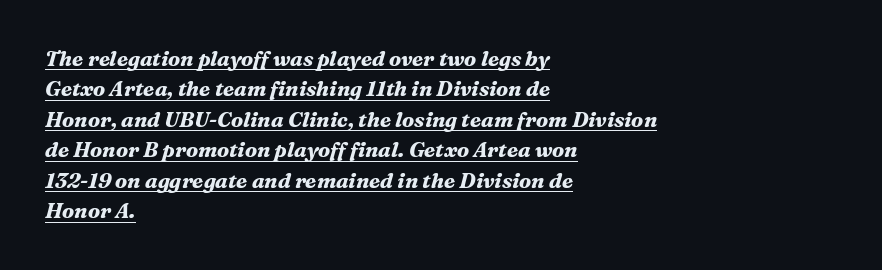
{"italic": "yes", "lean": "right", "slant_degrees": 16, "bold": "yes", "underline": "yes", "align": "left", "line_spacing": "normal", "line_spacing_ratio": 1.45, "letter_spacing": "normal", "letter_spacing_em": 0.0, "glyph_px": 21}
